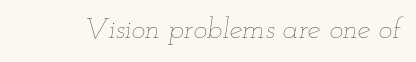
{"italic": "yes", "lean": "right", "slant_degrees": 12, "bold": "no", "weight": "thin", "width": "wide", "stroke_contrast": "low", "x_height": "small", "monospaced": "no", "underline": "no", "letter_spacing": "normal", "letter_spacing_em": 0.0, "glyph_px": 29}
